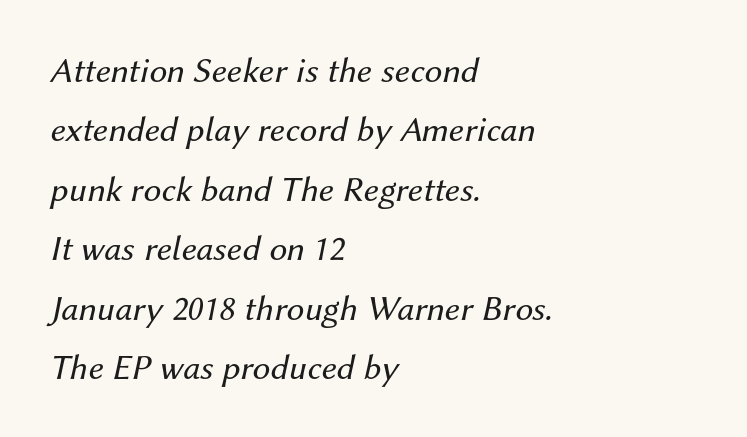
The image shows 36 px regular-weight type, italic (leaning right); set left-aligned, normal line spacing (1.65x), normal letter spacing, not underlined; medium stroke contrast and a medium x-height.
